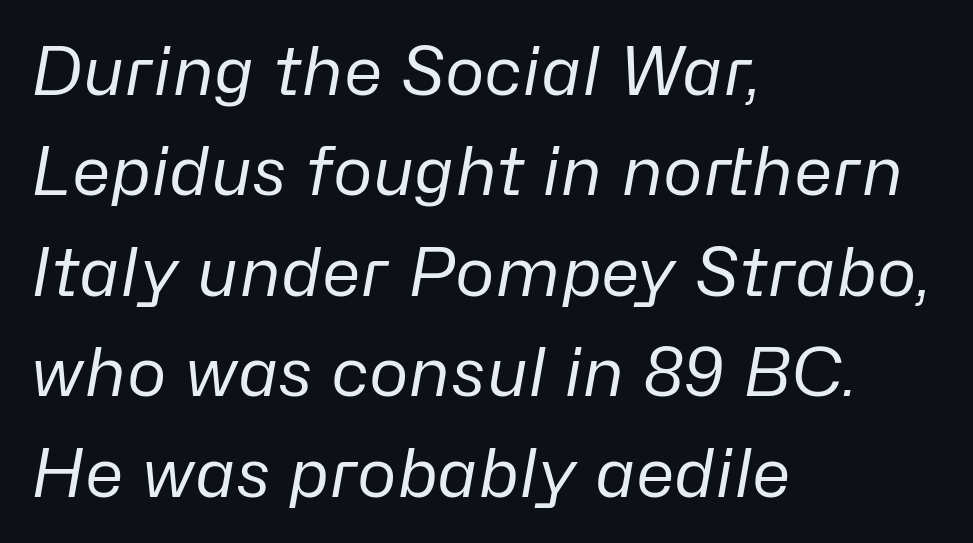
Beneath every word, the page is bare. A typesetter would call this proportional, since set widths differ per character. The passage shown leans; its letterforms are oblique. The line-height multiplier appears to be the usual default. Notice how the passage keeps a crisp vertical edge on the left only. Ink coverage per letter is moderate at most.
